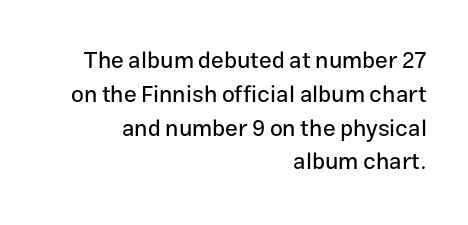
Where is the straight margin? On the right. Any mark beneath the type? The region is blank. Every character sits straight up, as roman type does. Here the glyphs are tracked normally, forming tight word shapes. The designer left line spacing at the default.
